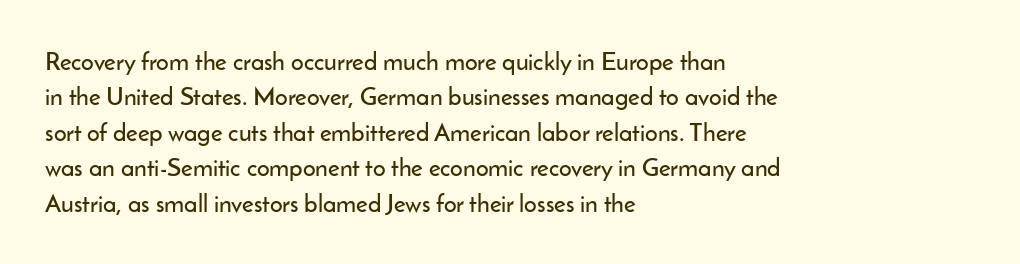
{"italic": "no", "underline": "no", "align": "left", "line_spacing": "normal", "line_spacing_ratio": 1.42, "letter_spacing": "normal", "letter_spacing_em": 0.0, "glyph_px": 25}
